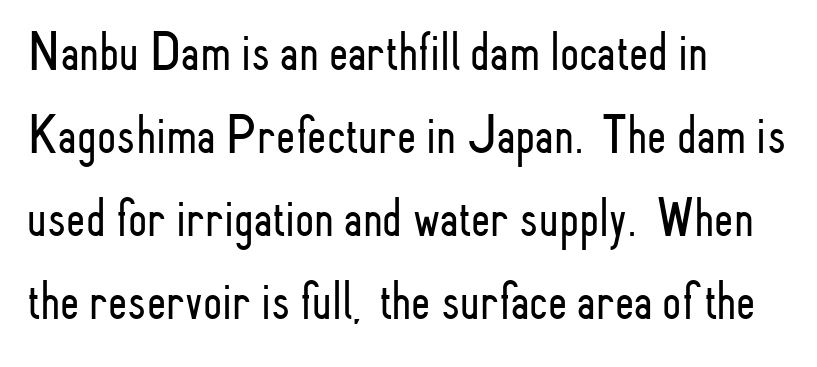
The image shows 55 px light, condensed sans-serif type, upright; set left-aligned, normal line spacing (1.51x), normal letter spacing, not underlined; low stroke contrast and a small x-height.
